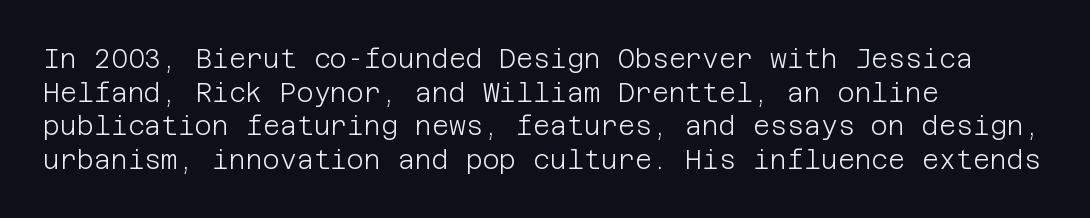
Q: Is the text bold? A: No.
Q: Is the text italic (slanted)? A: No, it is upright.
Q: Is the text underlined? A: No.
Q: How is the paragraph aligned? A: Left-aligned.
Q: Is the spacing between letters normal or unusually wide? A: Normal.
Q: Is the spacing between lines tight, normal or loose? A: Normal.
